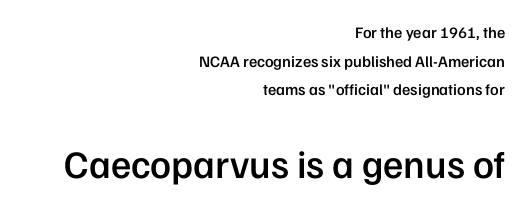
The image shows 39 px semibold sans-serif type, upright; set right-aligned, line spacing 1.79x, normal letter spacing, not underlined; the second (bottom) block is 2.44x larger; low stroke contrast and a medium x-height.
